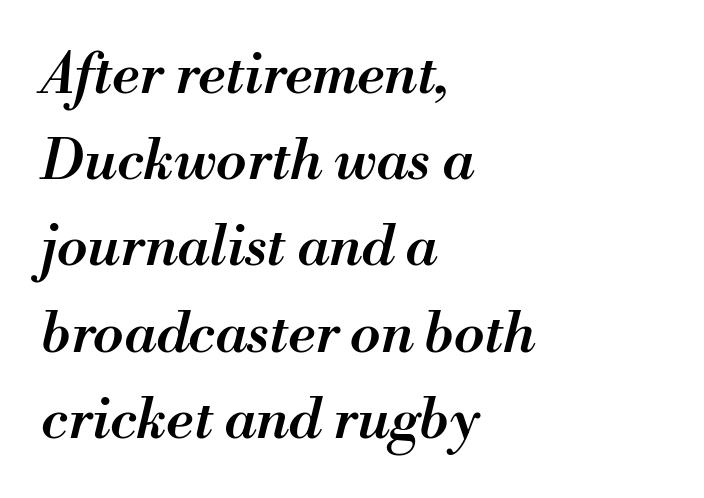
The image shows 56 px semibold type, italic (leaning right); set left-aligned, normal line spacing (1.54x), normal letter spacing, not underlined; medium stroke contrast and a small x-height.
